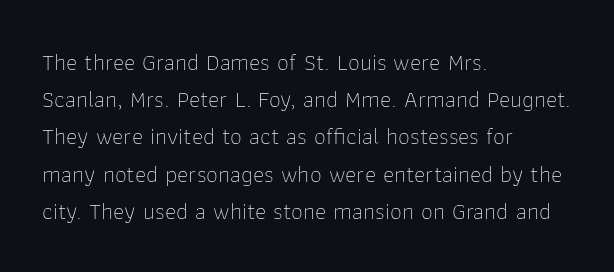
The image shows 24 px text type, upright; set left-aligned, normal line spacing (1.55x), normal letter spacing, not underlined.
